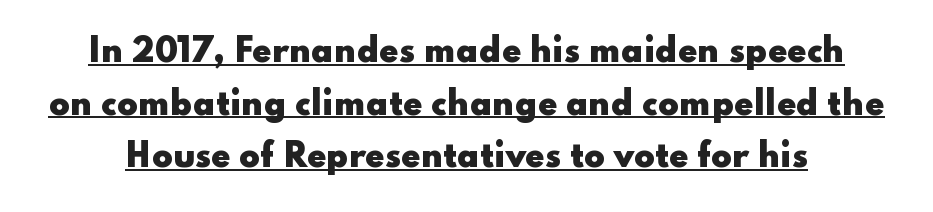
On the weight axis this lands at bold, roughly 700. Do the letters lean? They stand straight. The rendering uses natural spacing where letterforms have individual widths. Font category for this specimen: sans-serif.
